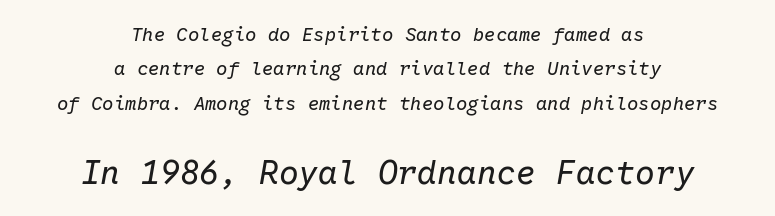
Q: Is the text bold? A: No.
Q: Is the text italic (slanted)? A: Yes, it leans right by about 10 degrees.
Q: Is the text underlined? A: No.
Q: How is the paragraph aligned? A: Centered.
Q: Is the spacing between letters normal or unusually wide? A: Normal.
Q: Which block of text is set in a larger size, the first (top) or the second (bottom)? A: The second (bottom) one.
Q: Width (condensed, normal, or wide)? A: Normal.
Q: Stroke contrast? A: Low.
Q: x-height? A: Medium.
Q: Monospaced? A: Yes.
